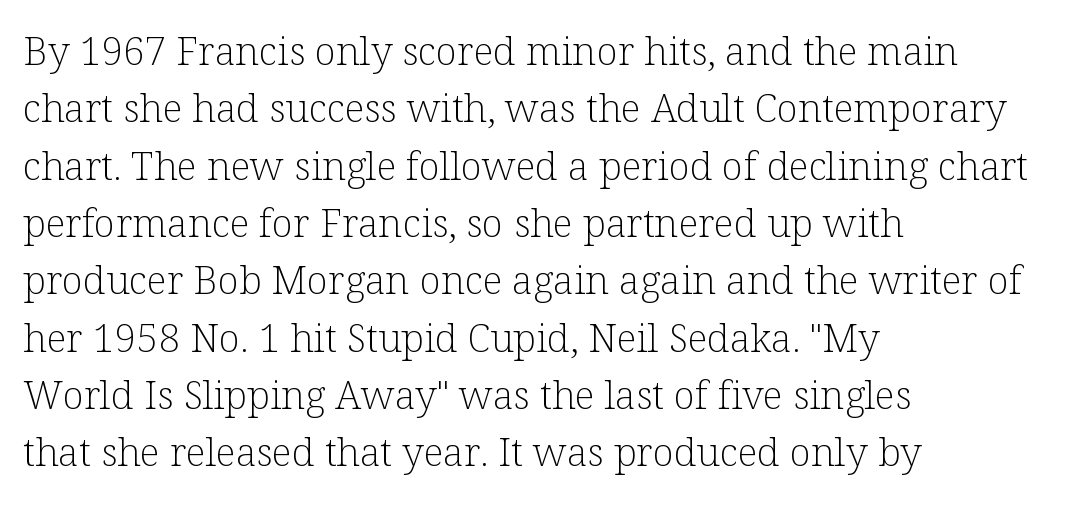
The image shows 39 px light serif type, upright; set left-aligned, normal line spacing (1.47x), normal letter spacing, not underlined; low stroke contrast and a medium x-height.
